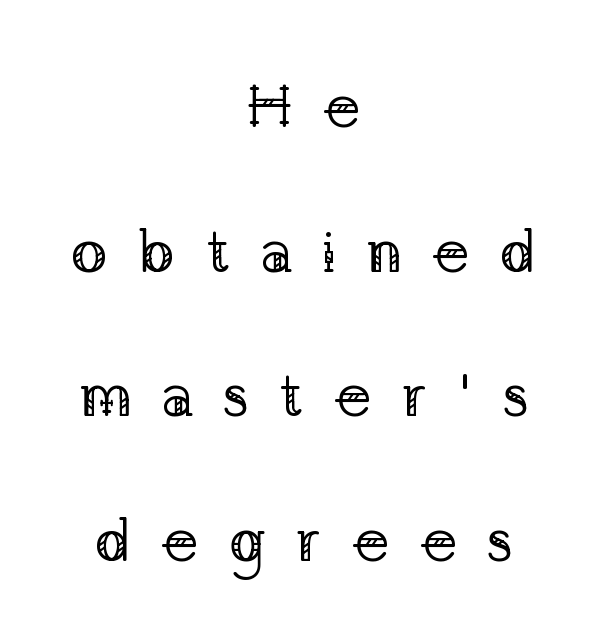
Q: Is the text bold? A: No.
Q: Is the text italic (slanted)? A: No, it is upright.
Q: Is the typeface a serif or a sans-serif typeface? A: Serif.
Q: Is the text underlined? A: No.
Q: How is the paragraph aligned? A: Centered.
Q: Is the spacing between letters normal or unusually wide? A: Unusually wide.
Q: Is the spacing between lines tight, normal or loose? A: Loose.
Q: Width (condensed, normal, or wide)? A: Normal.
Q: Stroke contrast? A: Low.
Q: x-height? A: Medium.
Q: Monospaced? A: No.
